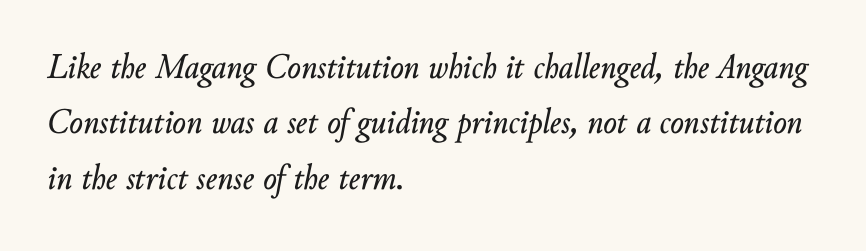
{"italic": "yes", "lean": "right", "slant_degrees": 10, "width": "normal", "stroke_contrast": "low", "x_height": "small", "monospaced": "no", "underline": "no", "align": "left", "line_spacing": "normal", "line_spacing_ratio": 1.54, "letter_spacing": "normal", "letter_spacing_em": 0.0, "glyph_px": 36}
